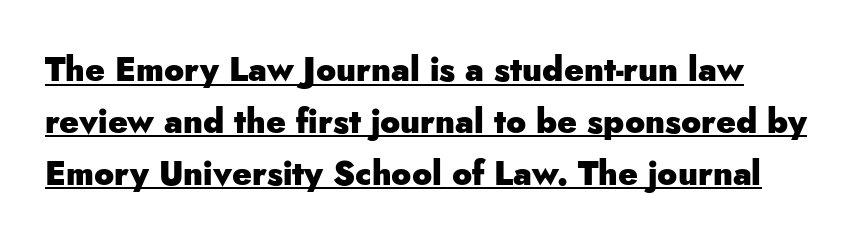
{"serif": "no", "italic": "no", "bold": "yes", "weight": "heavy", "width": "normal", "stroke_contrast": "low", "x_height": "small", "monospaced": "no", "underline": "yes", "line_spacing": "normal", "line_spacing_ratio": 1.57, "letter_spacing": "normal", "letter_spacing_em": 0.0, "glyph_px": 33}
